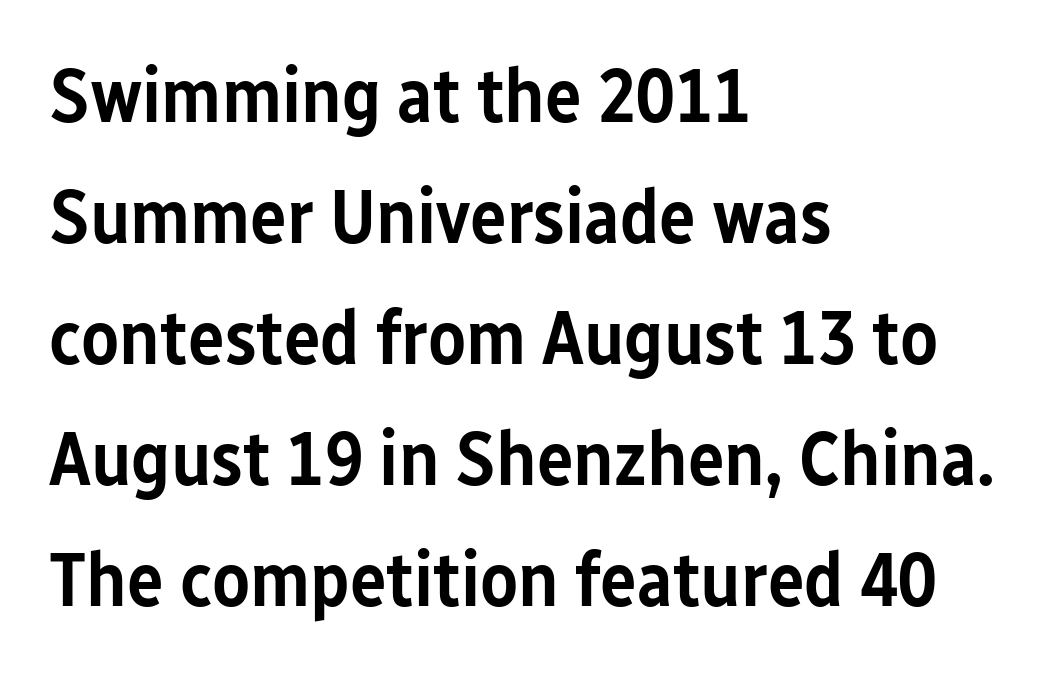
The image shows 77 px semibold, condensed sans-serif type, upright; set left-aligned, normal line spacing (1.57x), normal letter spacing, not underlined; low stroke contrast and a medium x-height.
